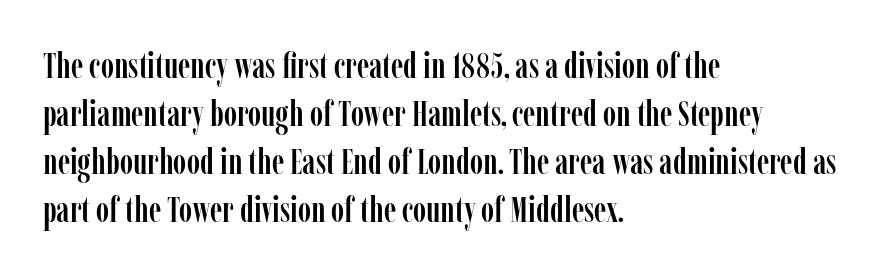
The image shows 36 px condensed serif type, upright; set left-aligned, normal line spacing (1.33x), normal letter spacing, not underlined; low stroke contrast and a medium x-height.
